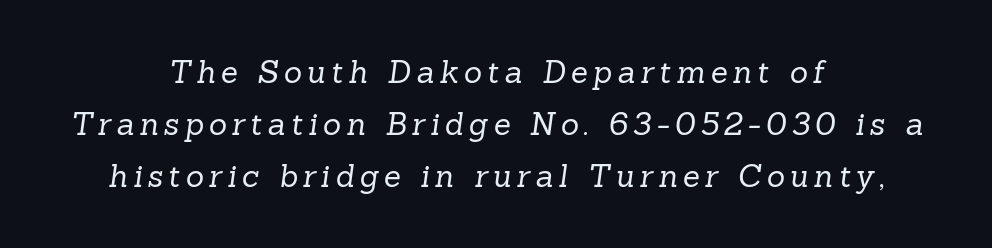
The face used here is proportionally spaced, like ordinary book or web type. The compositor balanced each line on the midline. Underlining? Definitely not there. A serif font was chosen for this passage. The letterforms sit at book weight or below.
